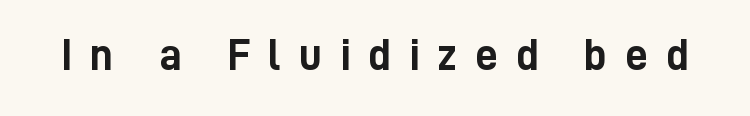
The gap between lines stays unmarked. This sample has the flowing, uneven cadence of proportional lettering. Letter spacing: wide. The specimen reads as upright at a glance. The font family rendered here belongs to the sans-serif group.
